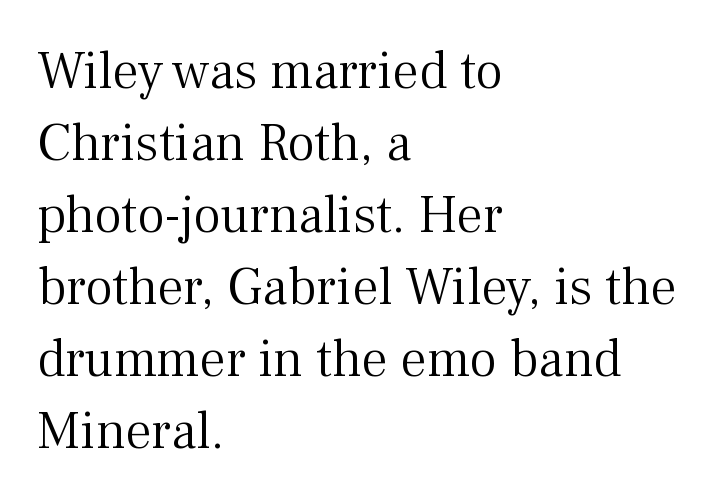
The image shows 53 px light serif type, upright; set left-aligned, normal line spacing (1.36x), normal letter spacing, not underlined; medium stroke contrast and a medium x-height.
